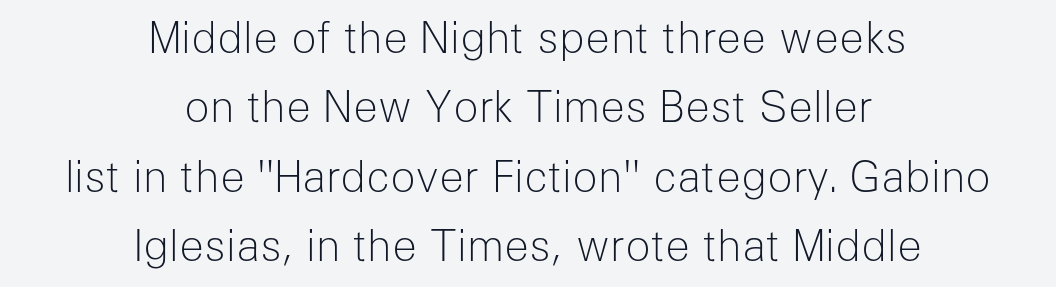
{"serif": "no", "italic": "no", "bold": "no", "weight": "light", "width": "normal", "stroke_contrast": "low", "x_height": "medium", "monospaced": "no", "underline": "no", "align": "center", "line_spacing": "normal", "line_spacing_ratio": 1.65, "letter_spacing": "normal", "letter_spacing_em": 0.0, "glyph_px": 42}
